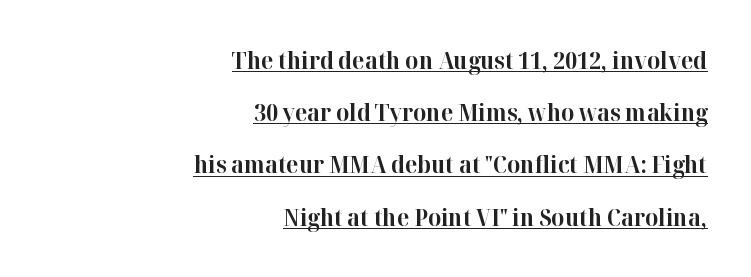
{"italic": "no", "bold": "yes", "underline": "yes", "align": "right", "line_spacing": "loose", "line_spacing_ratio": 2.27, "letter_spacing": "normal", "letter_spacing_em": 0.0, "glyph_px": 23}
